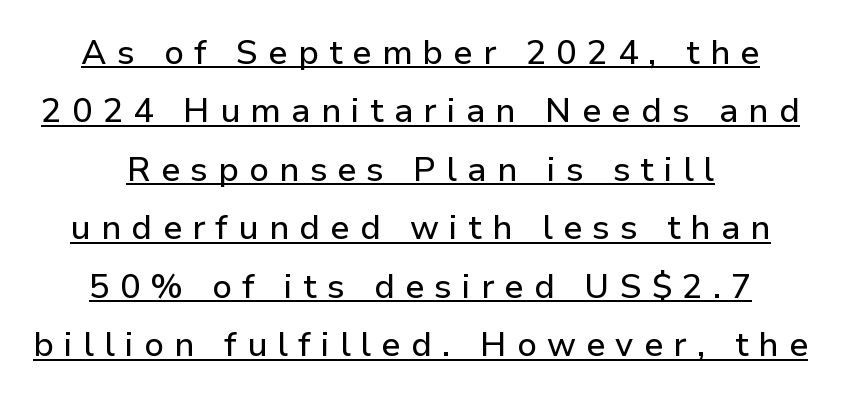
{"serif": "no", "italic": "no", "width": "normal", "stroke_contrast": "low", "x_height": "medium", "monospaced": "no", "underline": "yes", "align": "center", "line_spacing_ratio": 1.72, "letter_spacing": "wide", "letter_spacing_em": 0.3, "glyph_px": 34}
